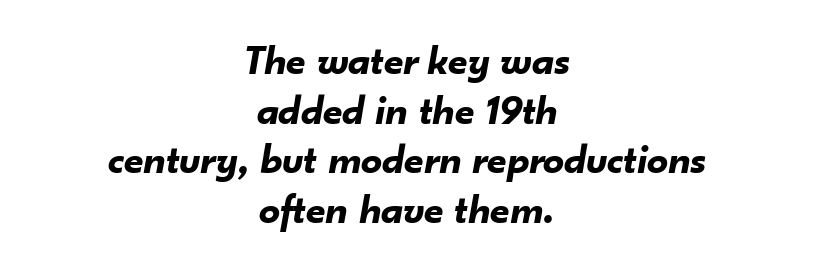
The image shows 42 px bold type, italic (leaning right); set centered, line spacing 1.18x, normal letter spacing, not underlined; low stroke contrast and a small x-height.
